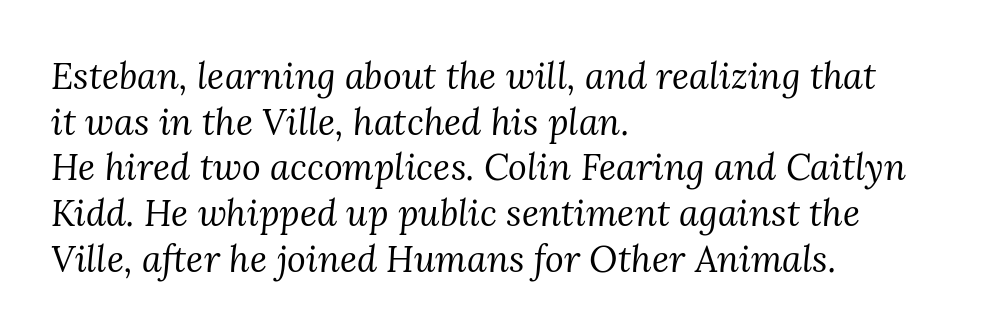
The image shows 36 px regular-weight serif type, italic (leaning right); set left-aligned, normal line spacing (1.27x), normal letter spacing, not underlined; medium stroke contrast and a medium x-height.
